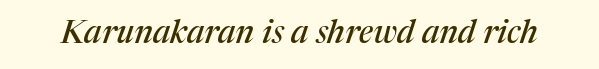
The image shows 32 px serif type, italic (leaning right); set normal letter spacing, not underlined; medium stroke contrast and a medium x-height.
